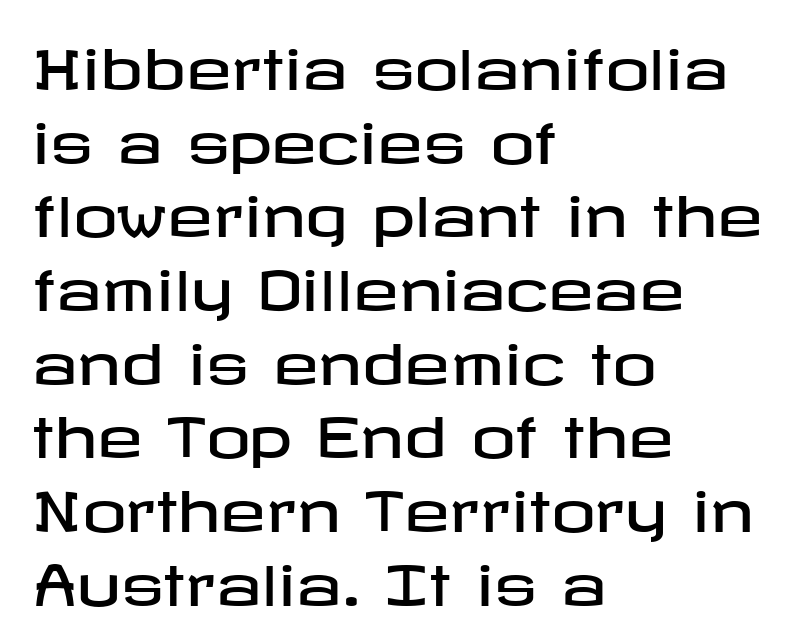
Inter-character spacing is left at the font's built-in metrics. This rendering uses left alignment, leaving the right contour irregular. Look at the bottom of the vertical strokes: they stop flat, with no serifs. The lettering holds an erect, upright posture throughout. Honestly, there is no underline to notice here at all. These lines sit exactly where default settings would place them.
